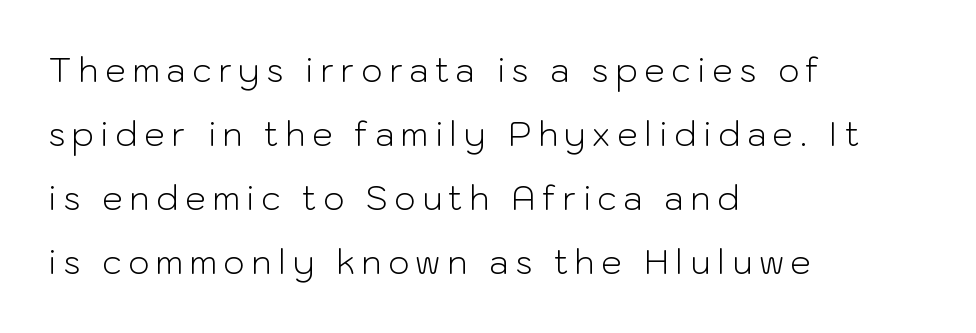
{"serif": "no", "italic": "no", "bold": "no", "weight": "light", "width": "normal", "stroke_contrast": "low", "x_height": "medium", "monospaced": "no", "underline": "no", "align": "left", "line_spacing": "loose", "line_spacing_ratio": 1.94, "letter_spacing": "wide", "letter_spacing_em": 0.2, "glyph_px": 33}
